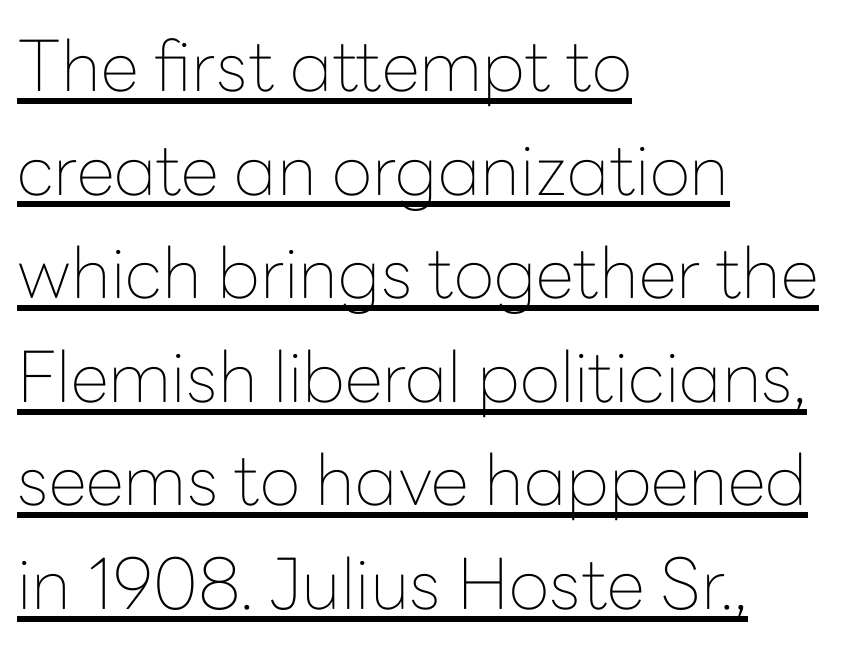
{"serif": "no", "italic": "no", "bold": "no", "weight": "thin", "width": "normal", "stroke_contrast": "low", "x_height": "medium", "monospaced": "no", "underline": "yes", "align": "left", "line_spacing": "normal", "line_spacing_ratio": 1.48, "letter_spacing": "normal", "letter_spacing_em": 0.0, "glyph_px": 70}
